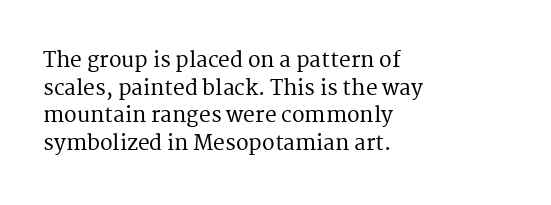
{"italic": "no", "underline": "no", "align": "left", "line_spacing": "normal", "line_spacing_ratio": 1.31, "letter_spacing": "normal", "letter_spacing_em": 0.0, "glyph_px": 21}
